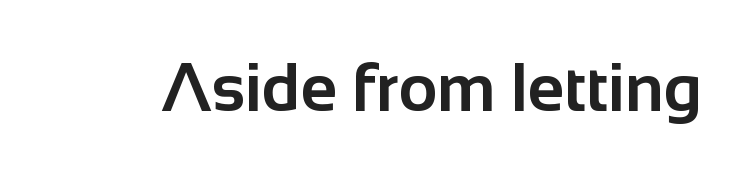
The image shows 67 px bold sans-serif type, upright; set normal letter spacing, not underlined; low stroke contrast and a medium x-height.
